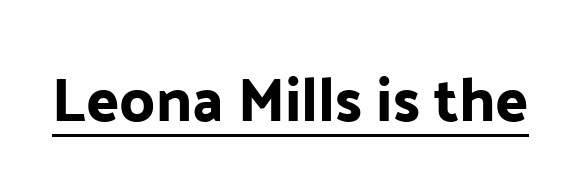
{"serif": "no", "italic": "no", "width": "normal", "stroke_contrast": "low", "x_height": "medium", "monospaced": "no", "underline": "yes", "letter_spacing": "normal", "letter_spacing_em": 0.0, "glyph_px": 61}
